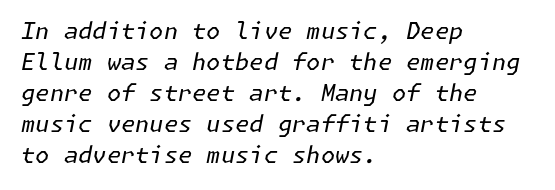
The image shows 23 px text type, italic (leaning right); set left-aligned, normal line spacing (1.35x), normal letter spacing, not underlined.
